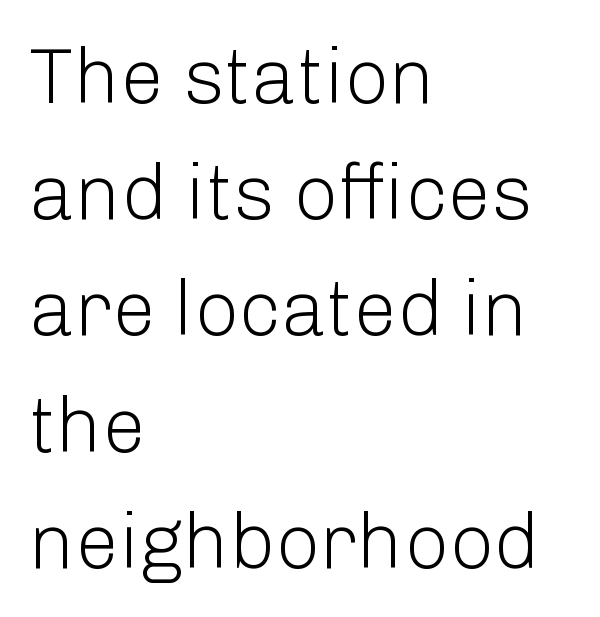
Is the block centered? No — it sits flush against the left margin. Nobody drew a line under any word here. The gaps between neighbouring characters are ordinary and unremarkable. This sample uses a sans-serif face. No heavy texture on the line: the type isn't bold.
